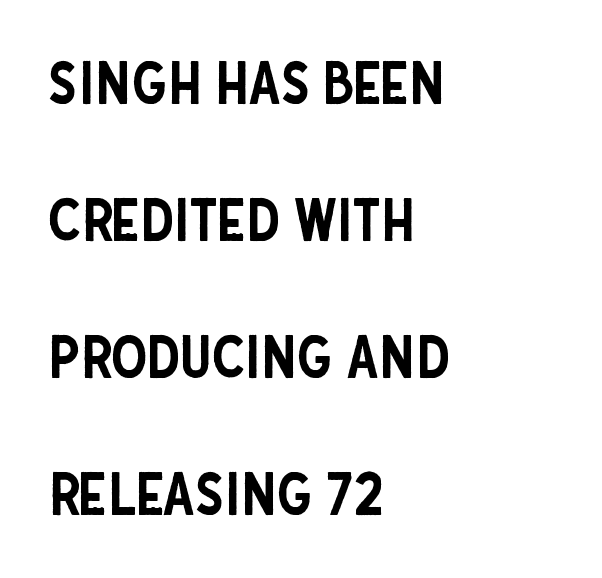
Letter spacing: default. In terms of leading, this rendering errs on the spacious side. Descenders are the only things crossing below the line. Note the varied advance widths — an 'i' is clearly narrower than an 'm'.
